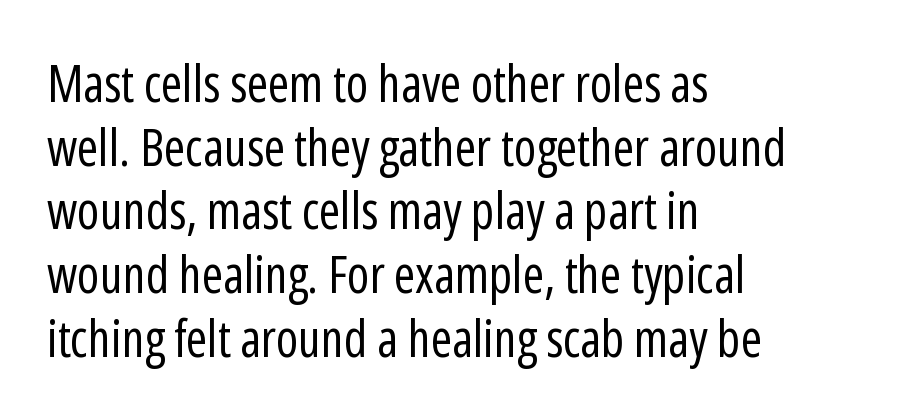
{"serif": "no", "italic": "no", "bold": "no", "weight": "regular", "width": "condensed", "stroke_contrast": "low", "x_height": "medium", "monospaced": "no", "underline": "no", "align": "left", "line_spacing": "normal", "line_spacing_ratio": 1.25, "letter_spacing": "normal", "letter_spacing_em": 0.0, "glyph_px": 51}
